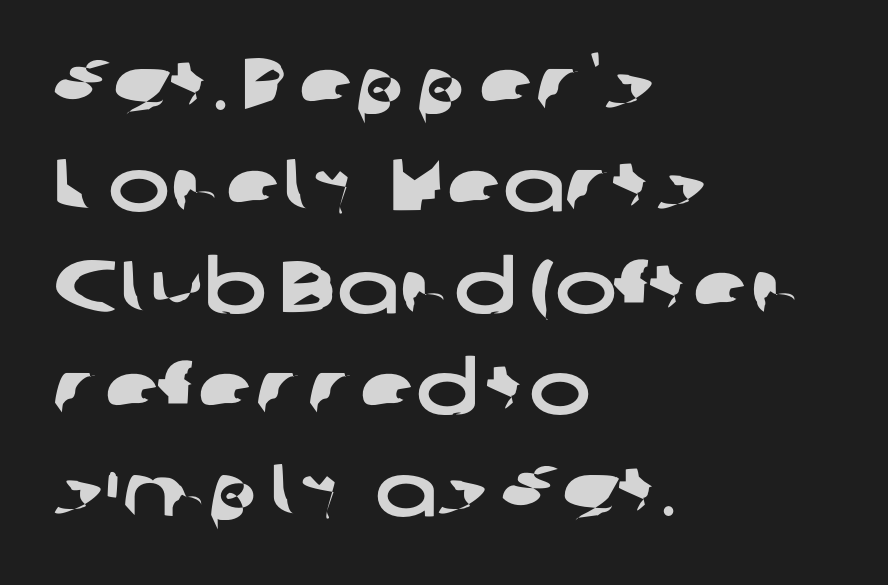
{"serif": "no", "width": "wide", "stroke_contrast": "low", "x_height": "medium", "monospaced": "no", "underline": "no", "align": "left", "line_spacing": "normal", "line_spacing_ratio": 1.37, "letter_spacing": "normal", "letter_spacing_em": 0.0, "glyph_px": 74}
